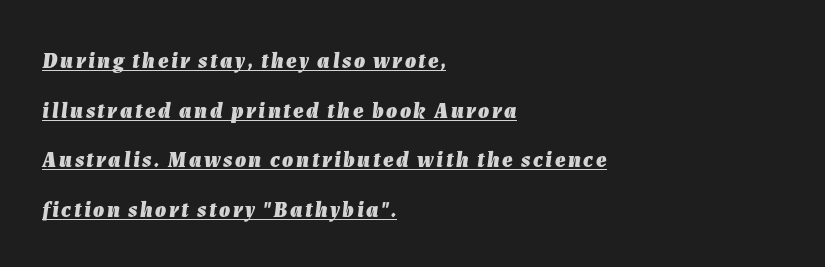
The image shows 22 px bold type, italic (leaning right); set left-aligned, loose line spacing (2.26x), underlined.
